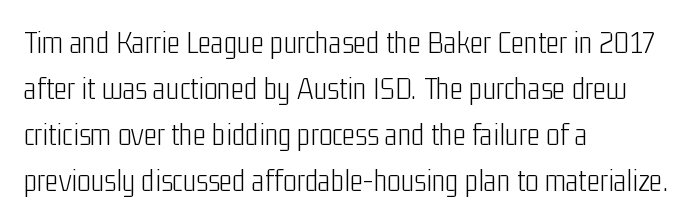
Q: Is the text bold? A: No.
Q: Is the text italic (slanted)? A: No, it is upright.
Q: Is the typeface a serif or a sans-serif typeface? A: Sans-serif.
Q: Is the text underlined? A: No.
Q: How is the paragraph aligned? A: Left-aligned.
Q: Is the spacing between letters normal or unusually wide? A: Normal.
Q: Is the spacing between lines tight, normal or loose? A: Normal.
Q: Width (condensed, normal, or wide)? A: Condensed.
Q: Stroke contrast? A: Low.
Q: x-height? A: Medium.
Q: Monospaced? A: No.
